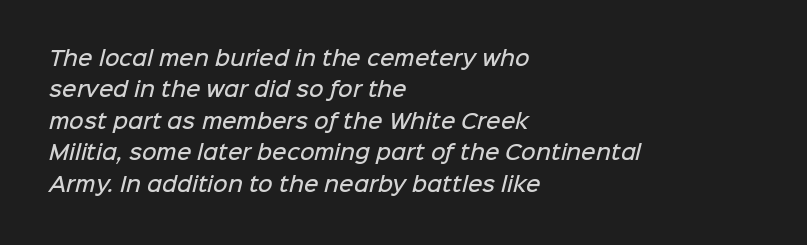
Spacing between characters is what you'd get straight out of the box. Strokes here are thickened, but only to semibold level. The block of text has a typical density, with ordinary space between rows. The paragraph shown leans on its left margin. Check under the words: just untouched page.
